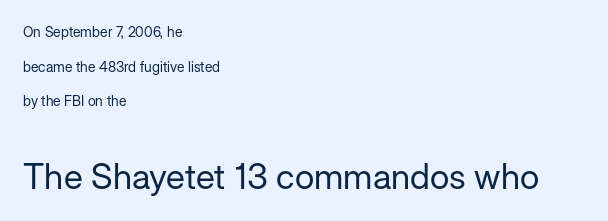
Q: Is the text bold? A: No.
Q: Is the text italic (slanted)? A: No, it is upright.
Q: Is the typeface a serif or a sans-serif typeface? A: Sans-serif.
Q: Is the text underlined? A: No.
Q: How is the paragraph aligned? A: Left-aligned.
Q: Is the spacing between letters normal or unusually wide? A: Normal.
Q: Is the spacing between lines tight, normal or loose? A: Loose.
Q: Which block of text is set in a larger size, the first (top) or the second (bottom)? A: The second (bottom) one.
Q: Width (condensed, normal, or wide)? A: Normal.
Q: Stroke contrast? A: Low.
Q: x-height? A: Medium.
Q: Monospaced? A: No.
